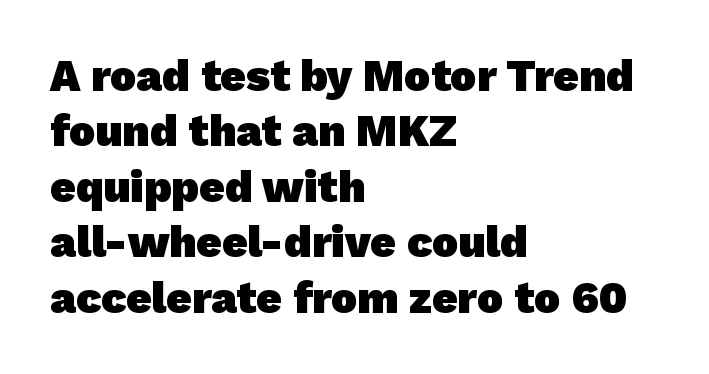
{"serif": "no", "bold": "yes", "weight": "heavy", "width": "normal", "stroke_contrast": "low", "x_height": "medium", "monospaced": "no", "underline": "no", "align": "left", "line_spacing": "normal", "line_spacing_ratio": 1.26, "letter_spacing": "normal", "letter_spacing_em": 0.0, "glyph_px": 44}
